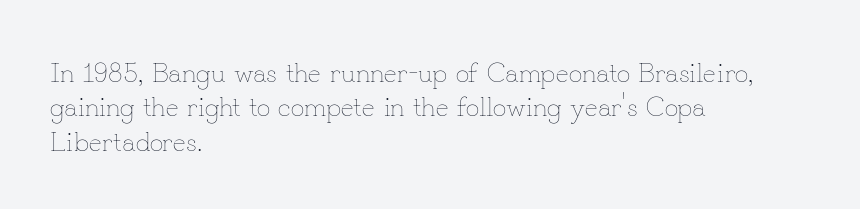
Q: Is the text bold? A: No.
Q: Is the text italic (slanted)? A: No, it is upright.
Q: Is the text underlined? A: No.
Q: How is the paragraph aligned? A: Left-aligned.
Q: Is the spacing between letters normal or unusually wide? A: Normal.
Q: Is the spacing between lines tight, normal or loose? A: Normal.
